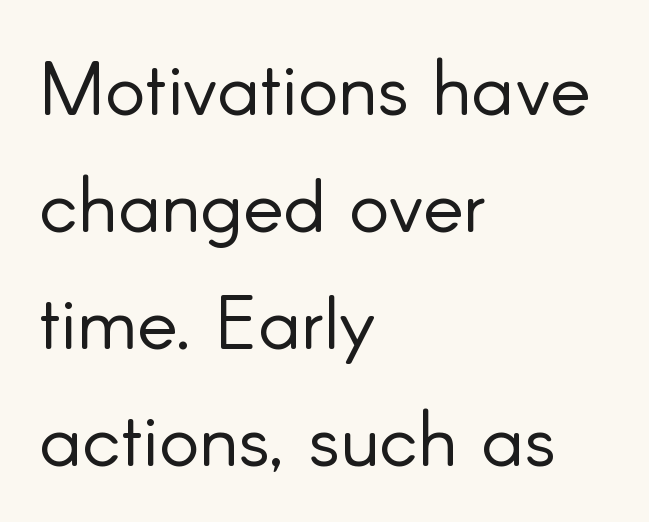
The image shows 76 px light sans-serif type, upright; set left-aligned, normal line spacing (1.54x), normal letter spacing, not underlined; low stroke contrast and a small x-height.
